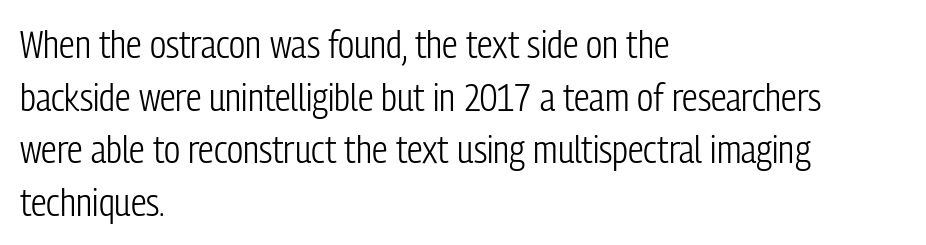
The lines in this sample share a left origin and differ only in where they stop. The words here are not underlined. Here the designer chose a conventional face with non-uniform glyph widths. Designer's note — italics off, roman on. Inter-character spacing is left at the font's built-in metrics.
